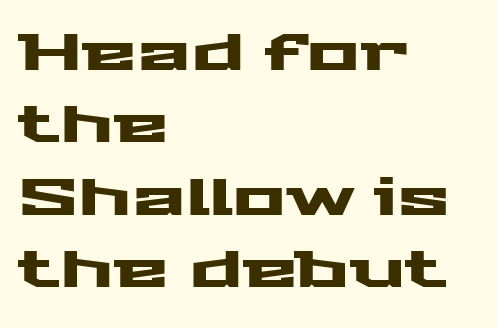
{"serif": "no", "italic": "no", "width": "wide", "stroke_contrast": "medium", "x_height": "medium", "monospaced": "no", "underline": "no", "align": "left", "line_spacing": "normal", "line_spacing_ratio": 1.45, "letter_spacing": "normal", "letter_spacing_em": 0.0, "glyph_px": 50}
